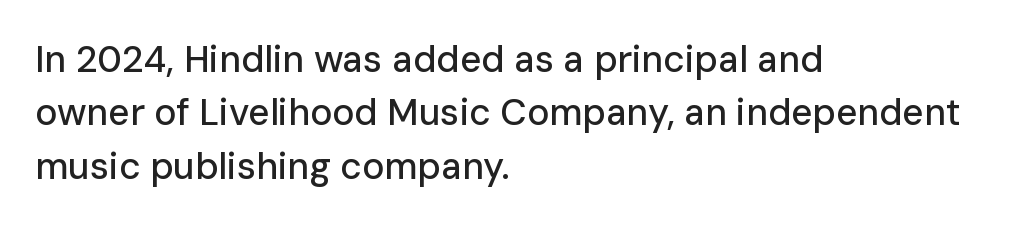
Q: Is the text italic (slanted)? A: No, it is upright.
Q: Is the typeface a serif or a sans-serif typeface? A: Sans-serif.
Q: Is the text underlined? A: No.
Q: How is the paragraph aligned? A: Left-aligned.
Q: Is the spacing between letters normal or unusually wide? A: Normal.
Q: Is the spacing between lines tight, normal or loose? A: Normal.
Q: Width (condensed, normal, or wide)? A: Normal.
Q: Stroke contrast? A: Low.
Q: x-height? A: Medium.
Q: Monospaced? A: No.
